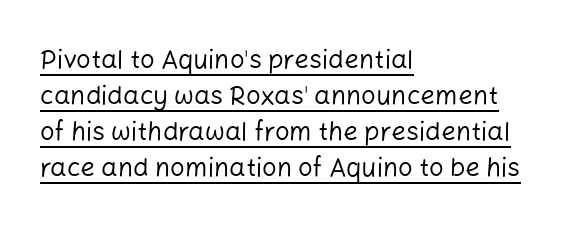
{"italic": "no", "bold": "no", "underline": "yes", "align": "left", "line_spacing": "normal", "line_spacing_ratio": 1.39, "letter_spacing": "normal", "letter_spacing_em": 0.0, "glyph_px": 26}
